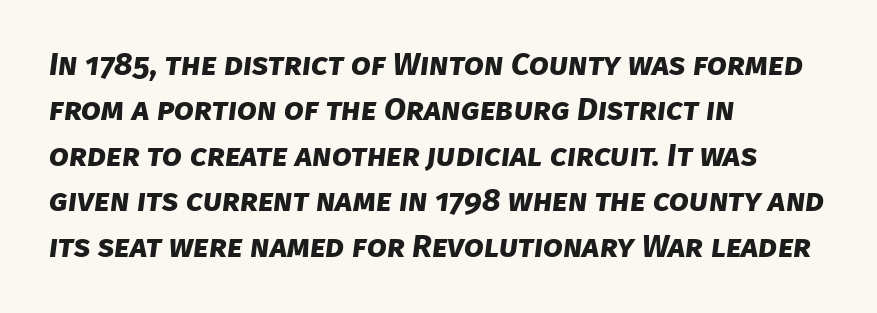
Q: Is the text bold? A: Yes.
Q: Is the typeface a serif or a sans-serif typeface? A: Sans-serif.
Q: Is the text underlined? A: No.
Q: How is the paragraph aligned? A: Left-aligned.
Q: Is the spacing between letters normal or unusually wide? A: Normal.
Q: Is the spacing between lines tight, normal or loose? A: Normal.
Q: Width (condensed, normal, or wide)? A: Normal.
Q: Stroke contrast? A: Low.
Q: x-height? A: Large.
Q: Monospaced? A: No.
